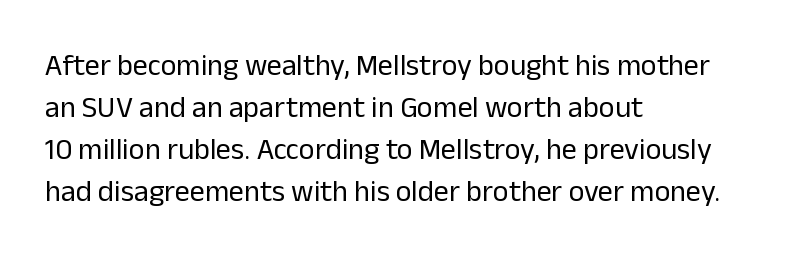
Q: Is the text bold? A: No.
Q: Is the text italic (slanted)? A: No, it is upright.
Q: Is the typeface a serif or a sans-serif typeface? A: Sans-serif.
Q: Is the text underlined? A: No.
Q: How is the paragraph aligned? A: Left-aligned.
Q: Is the spacing between letters normal or unusually wide? A: Normal.
Q: Is the spacing between lines tight, normal or loose? A: Normal.
Q: Width (condensed, normal, or wide)? A: Normal.
Q: Stroke contrast? A: Low.
Q: x-height? A: Medium.
Q: Monospaced? A: No.
